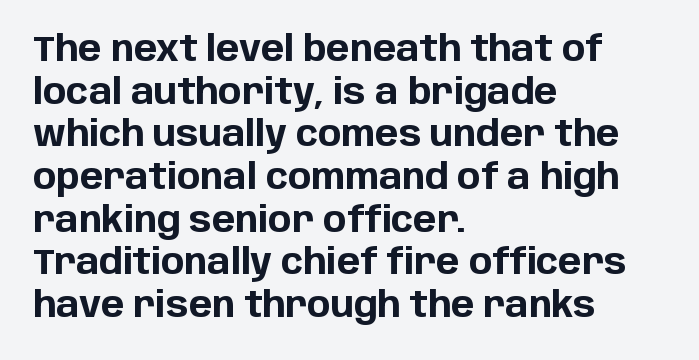
Q: Is the text bold? A: Yes.
Q: Is the text italic (slanted)? A: No, it is upright.
Q: Is the typeface a serif or a sans-serif typeface? A: Sans-serif.
Q: Is the text underlined? A: No.
Q: How is the paragraph aligned? A: Left-aligned.
Q: Is the spacing between letters normal or unusually wide? A: Normal.
Q: Width (condensed, normal, or wide)? A: Normal.
Q: Stroke contrast? A: Low.
Q: x-height? A: Large.
Q: Monospaced? A: No.
